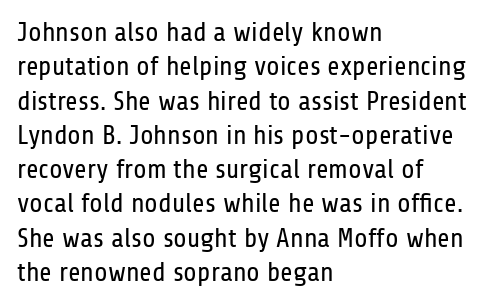
The image shows 27 px text type, upright; set left-aligned, normal line spacing (1.27x), normal letter spacing, not underlined.
